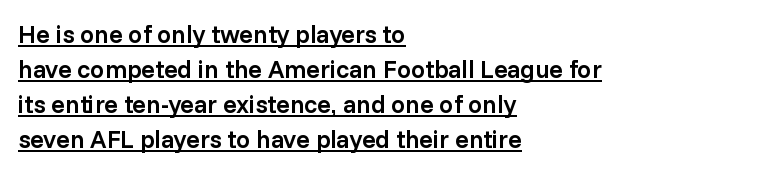
Q: Is the text bold? A: Semi-bold.
Q: Is the text italic (slanted)? A: No, it is upright.
Q: Is the text underlined? A: Yes.
Q: How is the paragraph aligned? A: Left-aligned.
Q: Is the spacing between letters normal or unusually wide? A: Normal.
Q: Is the spacing between lines tight, normal or loose? A: Normal.
